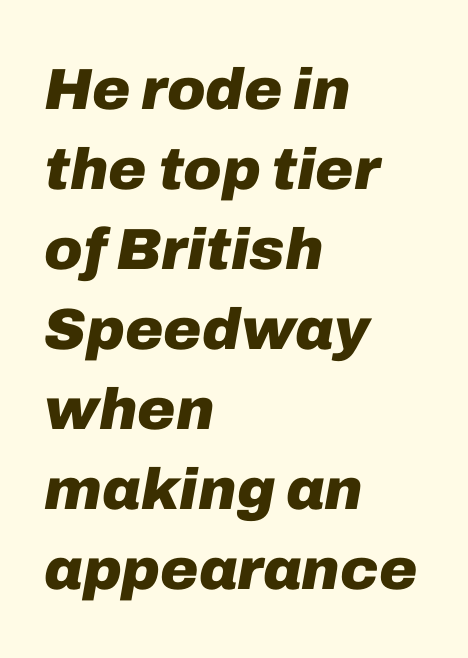
The passage shown is typed in a proportional face where columns would drift. As a designer I'd log this as weight 700, bold. A typesetter would call this zero additional tracking. The specimen reads as italic at a glance. The space between consecutive lines is moderate. All the whitespace from short lines collects on the right.
